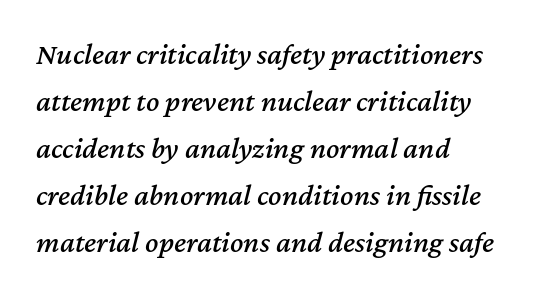
The image shows 31 px text type, italic (leaning right); set left-aligned, normal line spacing (1.52x), normal letter spacing, not underlined; medium stroke contrast and a medium x-height.
